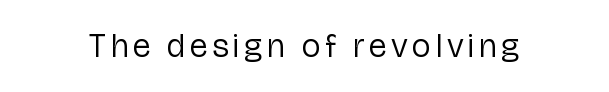
The image shows 33 px regular-weight sans-serif type, upright; set not underlined; low stroke contrast and a medium x-height.
